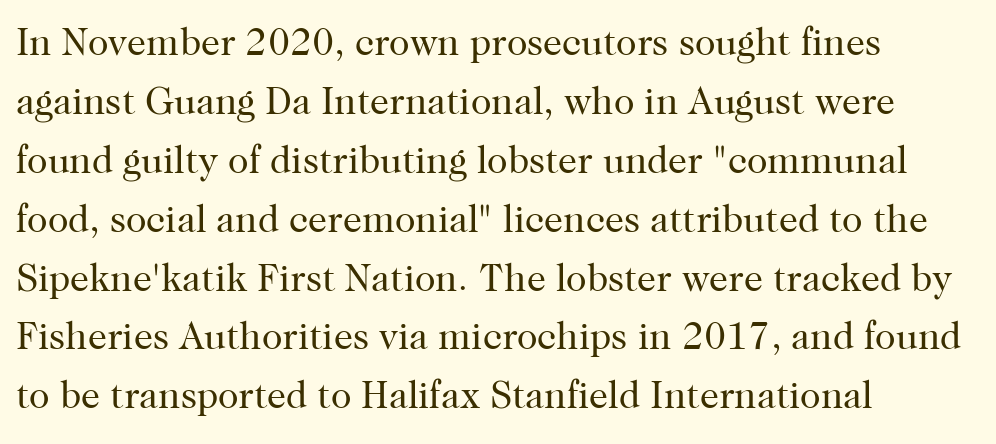
Q: Is the text bold? A: No.
Q: Is the text italic (slanted)? A: No, it is upright.
Q: Is the typeface a serif or a sans-serif typeface? A: Serif.
Q: Is the text underlined? A: No.
Q: How is the paragraph aligned? A: Left-aligned.
Q: Is the spacing between letters normal or unusually wide? A: Normal.
Q: Is the spacing between lines tight, normal or loose? A: Normal.
Q: Width (condensed, normal, or wide)? A: Normal.
Q: Stroke contrast? A: High.
Q: x-height? A: Medium.
Q: Monospaced? A: No.
